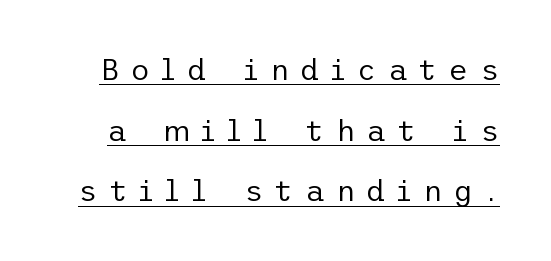
{"serif": "no", "italic": "no", "bold": "no", "weight": "regular", "width": "normal", "stroke_contrast": "low", "x_height": "medium", "underline": "yes", "line_spacing": "loose", "line_spacing_ratio": 2.02, "letter_spacing": "wide", "letter_spacing_em": 0.37, "glyph_px": 30}
